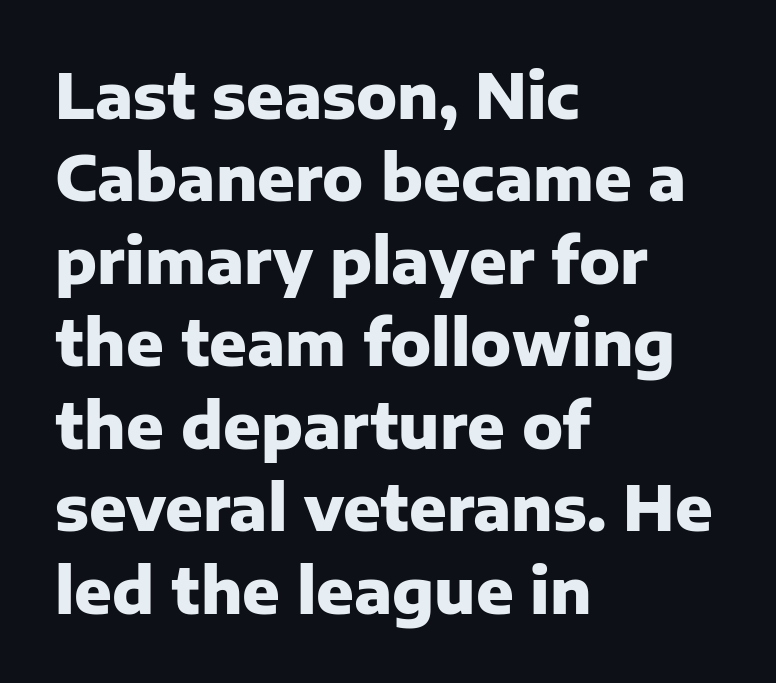
Q: Is the text bold? A: Yes.
Q: Is the text italic (slanted)? A: No, it is upright.
Q: Is the typeface a serif or a sans-serif typeface? A: Sans-serif.
Q: Is the text underlined? A: No.
Q: How is the paragraph aligned? A: Left-aligned.
Q: Is the spacing between letters normal or unusually wide? A: Normal.
Q: Is the spacing between lines tight, normal or loose? A: Normal.
Q: Width (condensed, normal, or wide)? A: Normal.
Q: Stroke contrast? A: Low.
Q: x-height? A: Medium.
Q: Monospaced? A: No.
